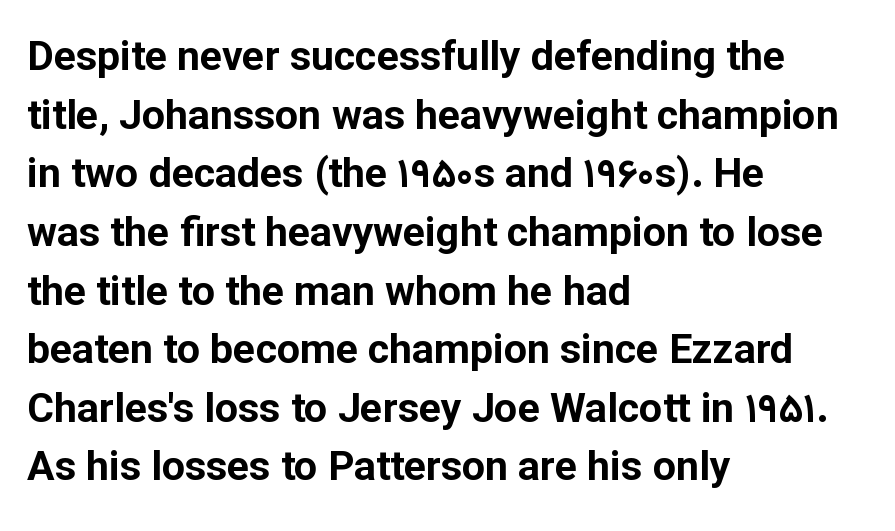
How heavy is the stroke? Heavy — this is a bold. Notice how descenders clear the ascenders below comfortably — that's standard leading. Each letter keeps its own natural width here, so spacing adapts to shape. Short and long lines alike share a common starting point at left.
